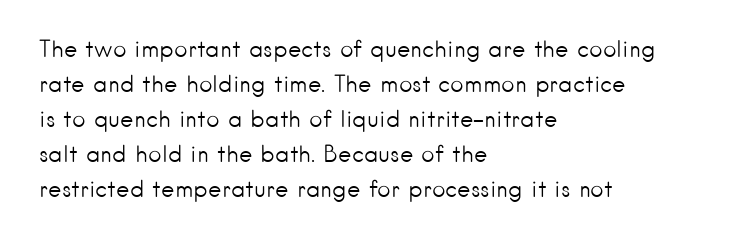
Q: Is the text bold? A: No.
Q: Is the text italic (slanted)? A: No, it is upright.
Q: Is the text underlined? A: No.
Q: How is the paragraph aligned? A: Left-aligned.
Q: Is the spacing between letters normal or unusually wide? A: Normal.
Q: Is the spacing between lines tight, normal or loose? A: Normal.
